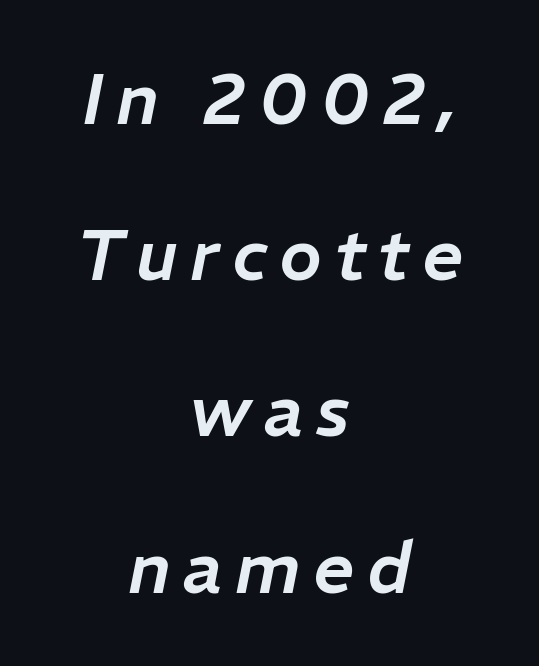
This sample has the flowing, uneven cadence of proportional lettering. Style check: oblique. This sample trades compactness for vertical openness between lines. The gap between lines stays unmarked. The lines are quadded center.
